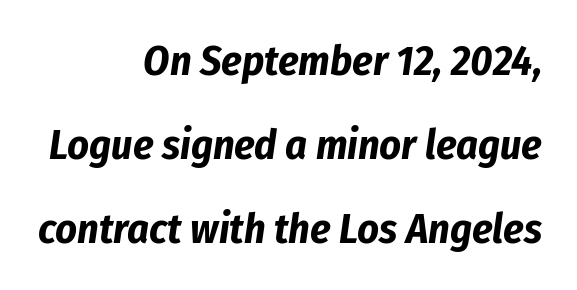
Q: Is the text bold? A: Yes.
Q: Is the text italic (slanted)? A: Yes, it leans right by about 8 degrees.
Q: Is the text underlined? A: No.
Q: How is the paragraph aligned? A: Right-aligned.
Q: Is the spacing between letters normal or unusually wide? A: Normal.
Q: Is the spacing between lines tight, normal or loose? A: Loose.
Q: Width (condensed, normal, or wide)? A: Condensed.
Q: Stroke contrast? A: Low.
Q: x-height? A: Medium.
Q: Monospaced? A: No.
